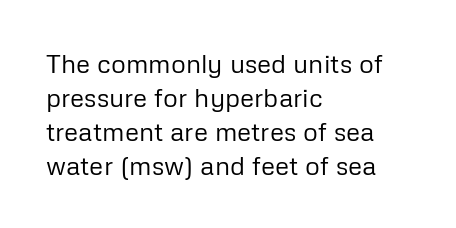
Descenders are the only things crossing below the line. All the whitespace from short lines collects on the right. Characters remain perfectly vertical along every line. The letters sit at their default tracking, neither squeezed nor spread.
